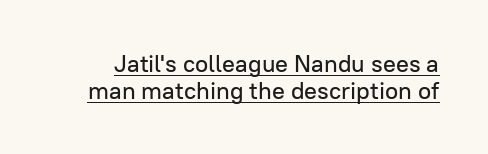
The image shows 24 px text type, upright; set tight line spacing (1.11x), normal letter spacing, underlined.
